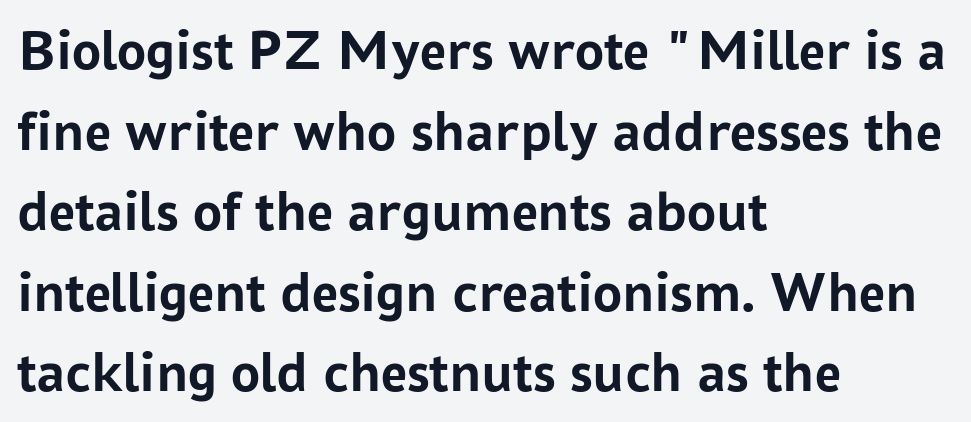
Students, note that the glyphs here touch the page at normal intervals. Does the leading feel generous? No, just average. The string is rendered with underlining switched off. Think of a printed novel: that variable character pitch is what you see here. Caption: multi-line text, flush left, ragged right. Notice how thick the strokes are: this is what a full bold looks like.
